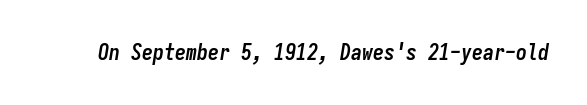
Is the type slanted? Yes — the strokes lean at a clear angle. The string is rendered with underlining switched off. Strokes here are thick enough to call this a true bold. This rendering leaves character spacing at its baseline value.
